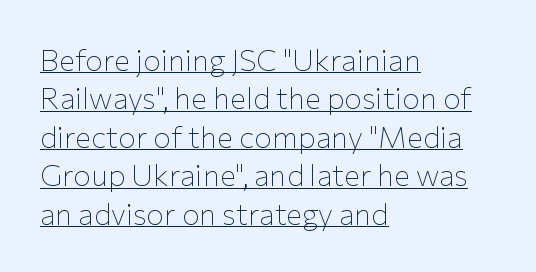
{"serif": "no", "italic": "no", "bold": "no", "weight": "thin", "width": "normal", "stroke_contrast": "low", "x_height": "medium", "monospaced": "no", "underline": "yes", "align": "left", "line_spacing": "normal", "line_spacing_ratio": 1.28, "letter_spacing": "normal", "letter_spacing_em": 0.0, "glyph_px": 30}
